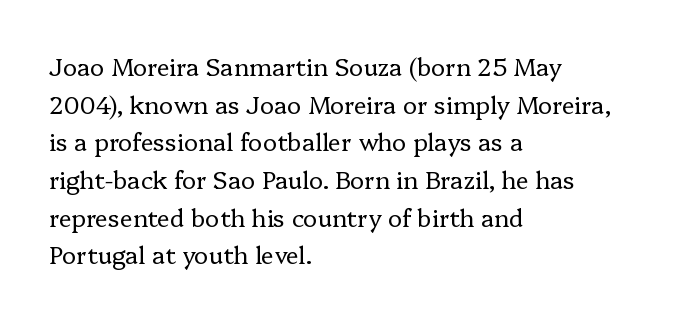
The setting favours the left margin, as ordinary paragraphs usually do. The face looks like a standard text weight, possibly lighter. Each row of text sits above clean, open space. Posture: straight, roman, zero tilt.
